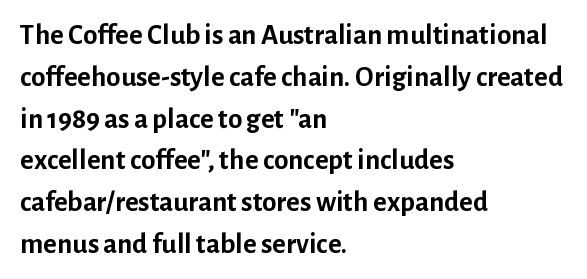
{"serif": "no", "italic": "no", "bold": "yes", "weight": "semibold", "width": "normal", "stroke_contrast": "low", "x_height": "medium", "monospaced": "no", "underline": "no", "align": "left", "line_spacing": "normal", "line_spacing_ratio": 1.44, "letter_spacing": "normal", "letter_spacing_em": 0.0, "glyph_px": 29}
